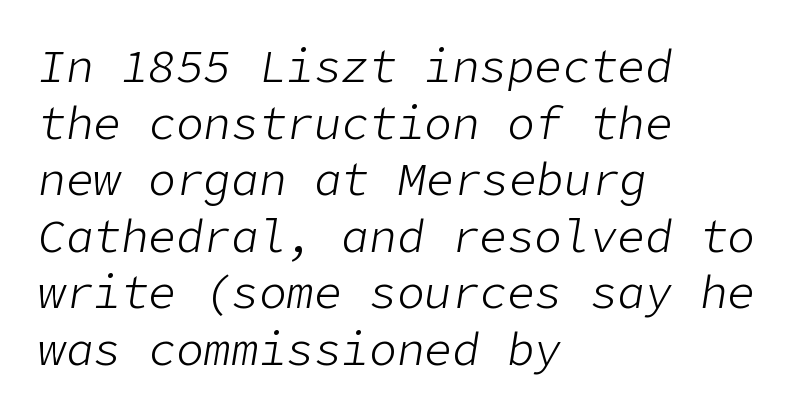
{"italic": "yes", "lean": "right", "slant_degrees": 9, "bold": "no", "weight": "light", "width": "normal", "stroke_contrast": "low", "x_height": "medium", "underline": "no", "align": "left", "line_spacing_ratio": 1.23, "letter_spacing": "normal", "letter_spacing_em": 0.0, "glyph_px": 46}
